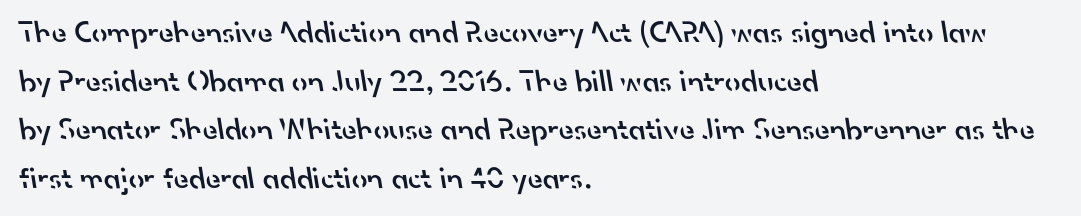
{"serif": "no", "bold": "semi", "weight": "semibold", "width": "normal", "stroke_contrast": "low", "x_height": "small", "monospaced": "no", "underline": "no", "align": "left", "line_spacing": "normal", "line_spacing_ratio": 1.57, "letter_spacing": "normal", "letter_spacing_em": 0.0, "glyph_px": 31}
